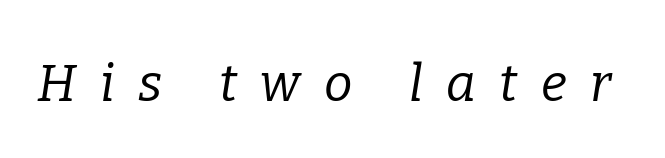
Here the glyphs are tracked loosely, breaking word shapes into spaced letters. The passage shown is not bold in any degree. Old-style or modern, the face here clearly has serifs. Think of a printed novel: that variable character pitch is what you see here. Quick note: underline off.
